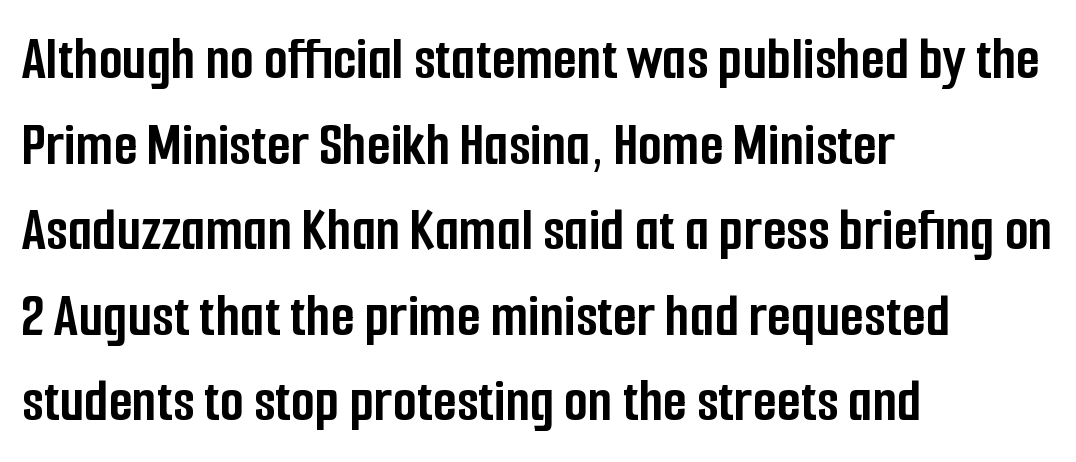
The image shows 62 px semibold, condensed sans-serif type, upright; set left-aligned, normal line spacing (1.38x), normal letter spacing, not underlined; low stroke contrast and a medium x-height.
